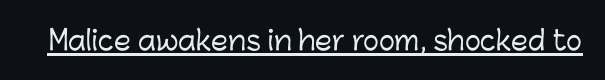
In terms of letterspacing, this is plain default setting. Ascenders rise straight up at ninety degrees. Underline: present.
